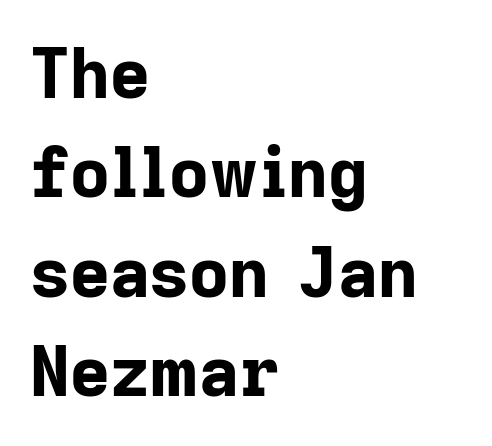
Stroke terminals: plain, sans-serif. The passage shown is typed in a proportional face where columns would drift. The glyphs are unaccompanied by any horizontal stroke below them. This block has exactly the height ordinary leading produces. Posture: straight, roman, zero tilt.
